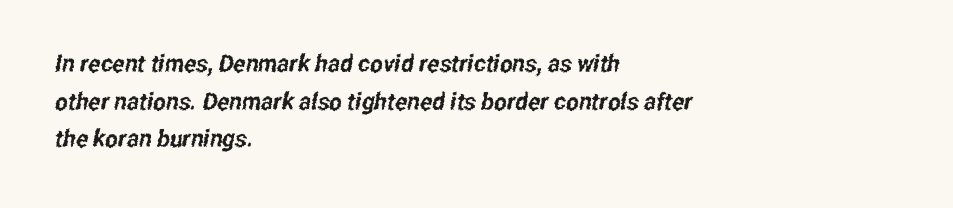
{"underline": "no", "align": "left", "line_spacing": "normal", "line_spacing_ratio": 1.57, "letter_spacing": "normal", "letter_spacing_em": 0.0, "glyph_px": 24}
